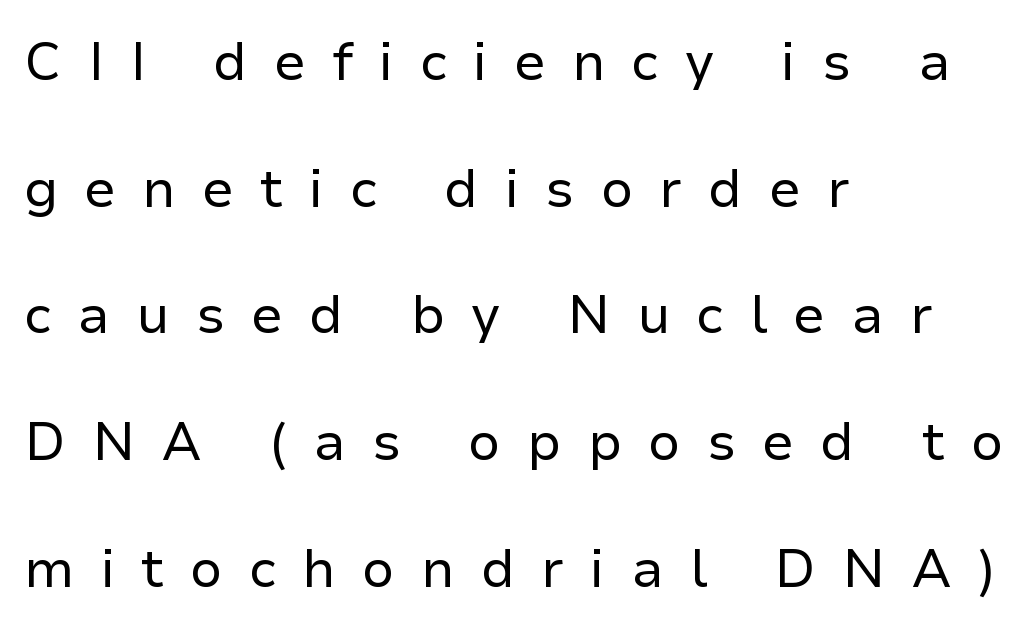
{"serif": "no", "italic": "no", "bold": "no", "weight": "regular", "width": "normal", "stroke_contrast": "low", "x_height": "medium", "monospaced": "no", "underline": "no", "align": "left", "line_spacing": "loose", "line_spacing_ratio": 2.39, "letter_spacing": "wide", "letter_spacing_em": 0.49, "glyph_px": 53}
